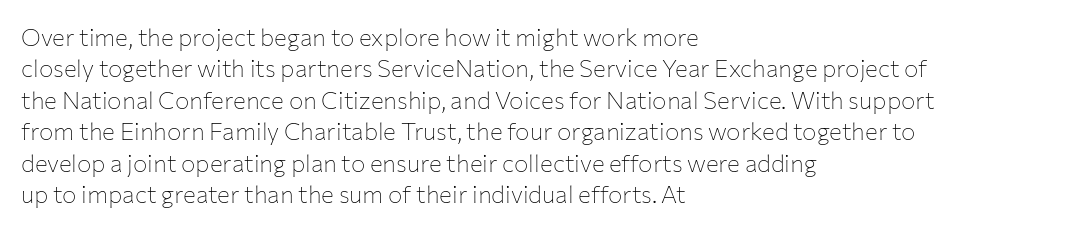
{"italic": "no", "bold": "no", "underline": "no", "align": "left", "line_spacing": "normal", "line_spacing_ratio": 1.31, "letter_spacing": "normal", "letter_spacing_em": 0.0, "glyph_px": 24}
